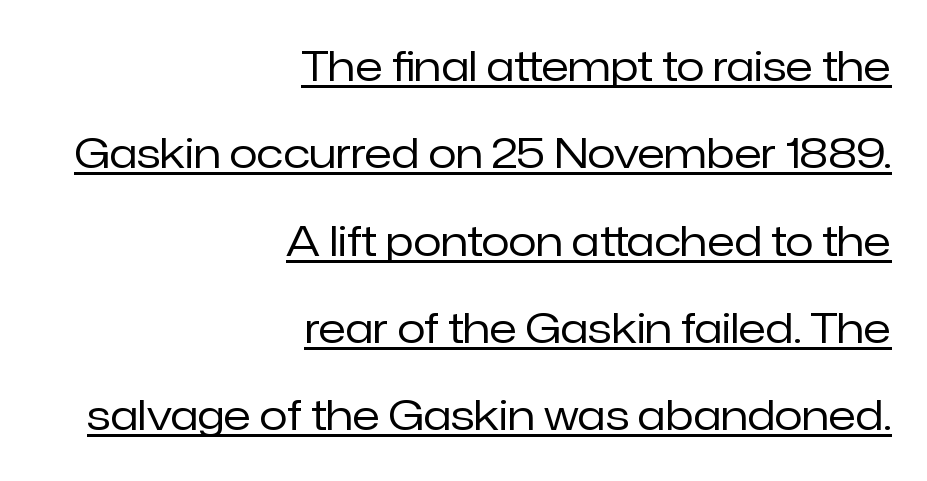
{"serif": "no", "italic": "no", "bold": "no", "weight": "regular", "width": "normal", "stroke_contrast": "low", "x_height": "medium", "monospaced": "no", "underline": "yes", "align": "right", "line_spacing": "loose", "line_spacing_ratio": 2.13, "letter_spacing": "normal", "letter_spacing_em": 0.0, "glyph_px": 41}
